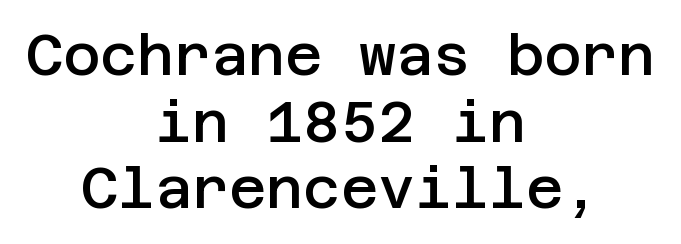
Quick note: not italic, upright. These lines keep a tight, regular rhythm from letter to letter. The text was rendered using a sans face with plain stroke endings. Which margin do the lines hug? Neither — every line sits in the middle. This is the in-between weight designers call semibold or demi. Any mark beneath the type? The region is blank.
